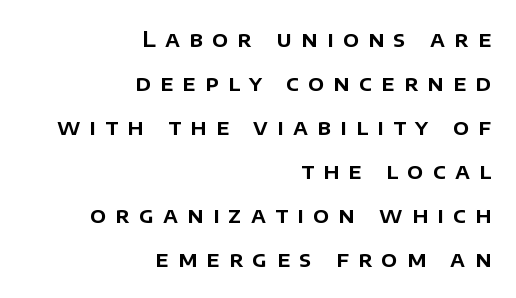
{"italic": "no", "underline": "no", "align": "right", "line_spacing": "loose", "line_spacing_ratio": 2.1, "letter_spacing": "wide", "letter_spacing_em": 0.44, "glyph_px": 21}
